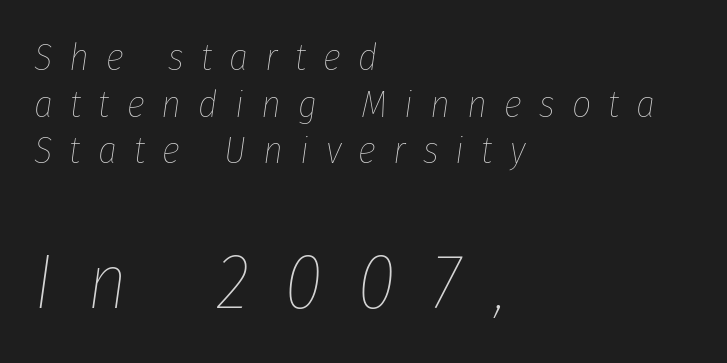
Q: Is the text bold? A: No.
Q: Is the text italic (slanted)? A: Yes, it leans right by about 8 degrees.
Q: Is the text underlined? A: No.
Q: How is the paragraph aligned? A: Left-aligned.
Q: Is the spacing between letters normal or unusually wide? A: Unusually wide.
Q: Which block of text is set in a larger size, the first (top) or the second (bottom)? A: The second (bottom) one.
Q: Width (condensed, normal, or wide)? A: Condensed.
Q: Stroke contrast? A: Low.
Q: x-height? A: Medium.
Q: Monospaced? A: No.
